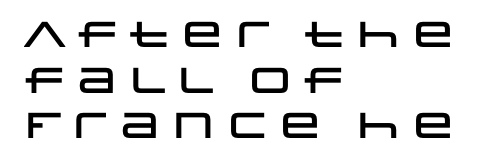
The image shows 36 px wide sans-serif type, upright; set left-aligned, normal line spacing (1.27x), normal letter spacing, not underlined; low stroke contrast and a large x-height.
